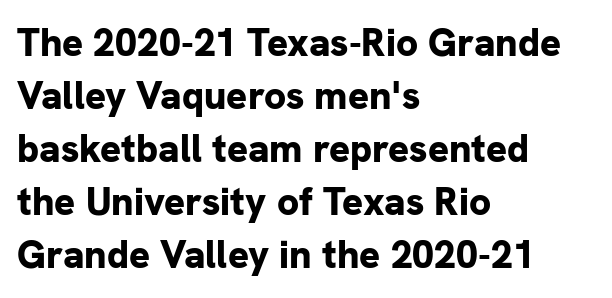
Q: Is the text bold? A: Yes.
Q: Is the text italic (slanted)? A: No, it is upright.
Q: Is the typeface a serif or a sans-serif typeface? A: Sans-serif.
Q: Is the text underlined? A: No.
Q: How is the paragraph aligned? A: Left-aligned.
Q: Is the spacing between letters normal or unusually wide? A: Normal.
Q: Is the spacing between lines tight, normal or loose? A: Normal.
Q: Width (condensed, normal, or wide)? A: Normal.
Q: Stroke contrast? A: Low.
Q: x-height? A: Medium.
Q: Monospaced? A: No.
